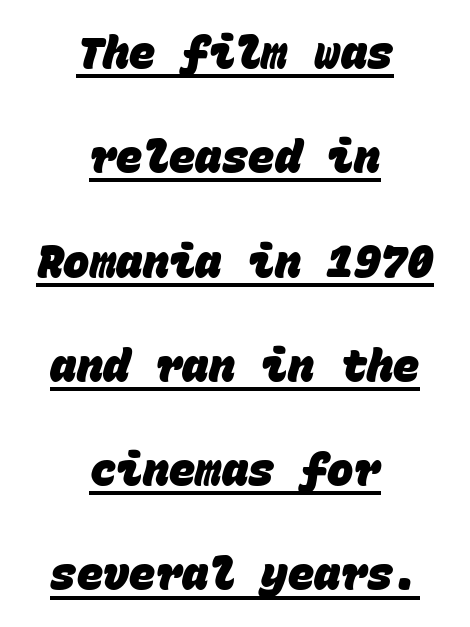
The image shows 44 px heavy sans-serif type, monospaced; set centered, loose line spacing (2.37x), normal letter spacing, underlined; low stroke contrast and a large x-height.
